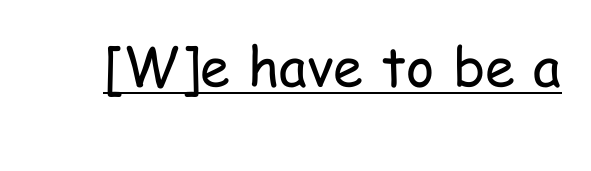
Typographically, this falls in the sans-serif category. You could not count columns in this text — the font is proportionally spaced. Glyph-to-glyph distance matches everyday printed text. The cut favours lightness, reaching ordinary text weight at its darkest. Italic: no, the glyphs are upright roman.
